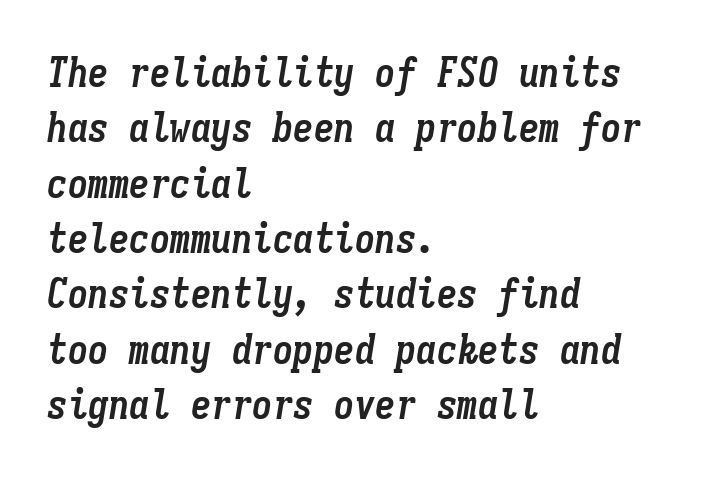
What's the leading like? Ordinary, nothing unusual. The typesetting leans heavy: a genuine bold. Horizontally, the lines are justified to the leading edge only. This is oblique type, the kind used for emphasis or titles. No word sits above an underline.
